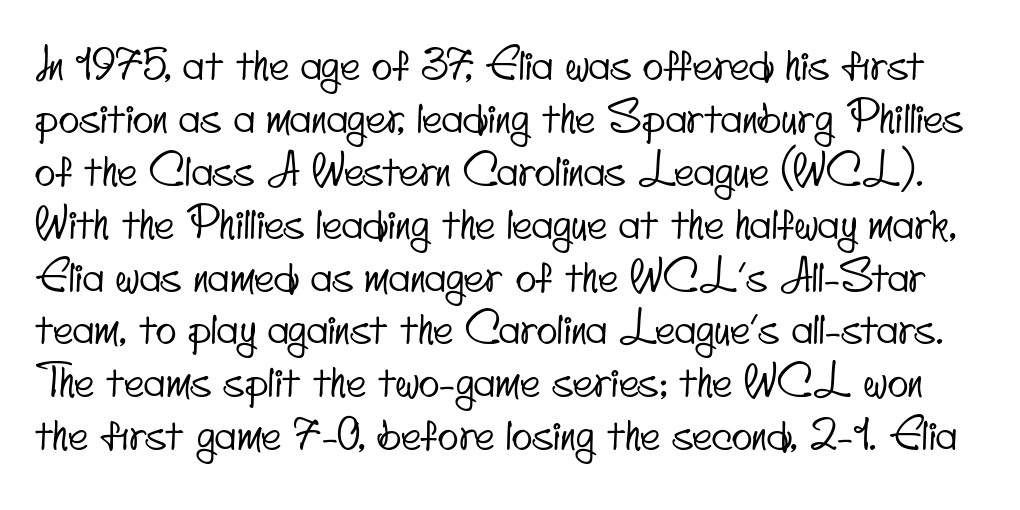
The image shows 43 px condensed sans-serif type; set line spacing 1.23x, normal letter spacing, not underlined; low stroke contrast and a small x-height.
